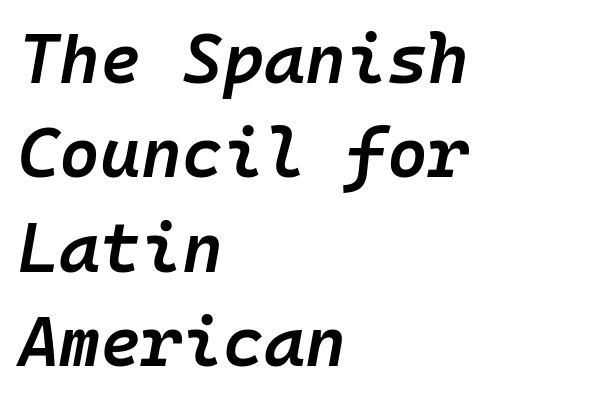
The letters march in equal steps, a hallmark of fixed-pitch type. Stroke thickness is moderately raised; the sample reads as semibold. This sample is left-justified, so line endings fall wherever the words run out. Short note: letters normally spaced. Beneath every word, the page is bare. If you drew a line through each stem, it would be angled.
